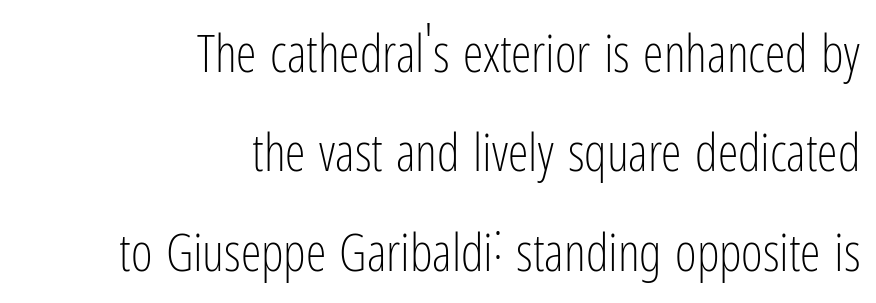
Q: Is the text bold? A: No.
Q: Is the text italic (slanted)? A: No, it is upright.
Q: Is the typeface a serif or a sans-serif typeface? A: Sans-serif.
Q: Is the text underlined? A: No.
Q: How is the paragraph aligned? A: Right-aligned.
Q: Is the spacing between letters normal or unusually wide? A: Normal.
Q: Is the spacing between lines tight, normal or loose? A: Loose.
Q: Width (condensed, normal, or wide)? A: Condensed.
Q: Stroke contrast? A: Low.
Q: x-height? A: Medium.
Q: Monospaced? A: No.
